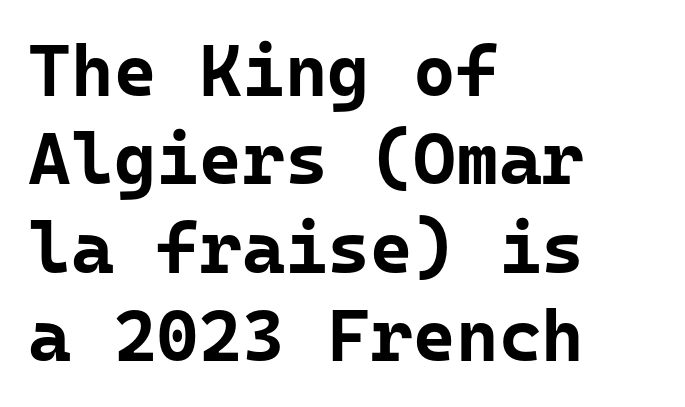
The image shows 73 px bold sans-serif type, upright, monospaced; set left-aligned, line spacing 1.21x, normal letter spacing, not underlined; low stroke contrast and a medium x-height.
